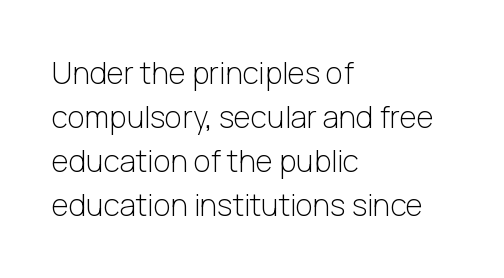
Q: Is the text bold? A: No.
Q: Is the text italic (slanted)? A: No, it is upright.
Q: Is the typeface a serif or a sans-serif typeface? A: Sans-serif.
Q: Is the text underlined? A: No.
Q: How is the paragraph aligned? A: Left-aligned.
Q: Is the spacing between letters normal or unusually wide? A: Normal.
Q: Is the spacing between lines tight, normal or loose? A: Normal.
Q: Width (condensed, normal, or wide)? A: Normal.
Q: Stroke contrast? A: Low.
Q: x-height? A: Medium.
Q: Monospaced? A: No.
